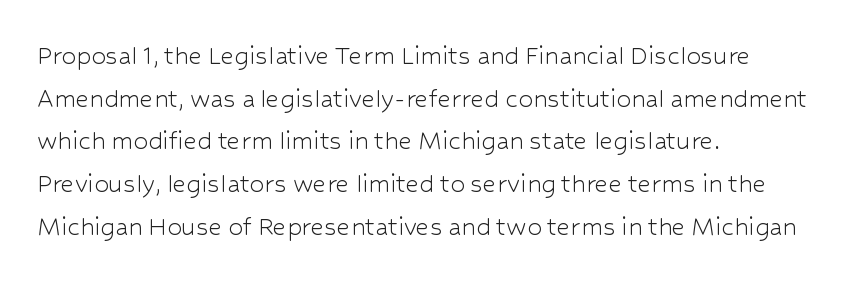
The image shows 29 px light sans-serif type, upright; set left-aligned, normal line spacing (1.47x), normal letter spacing, not underlined; low stroke contrast and a medium x-height.
